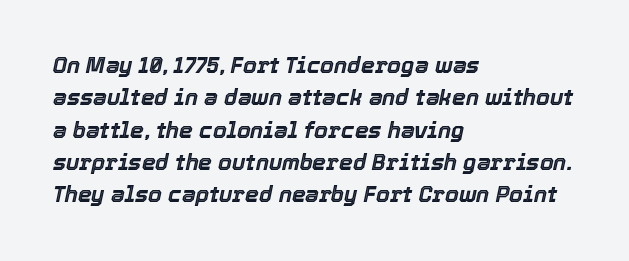
Visually the block forms a straight wall on the left and a jagged coastline on the right. There's an unmistakable incline to the writing here. The letterforms sit shoulder to shoulder at normal distance. The rendering uses a moderate line-height, typical for paragraphs. Nobody drew a line under any word here.
